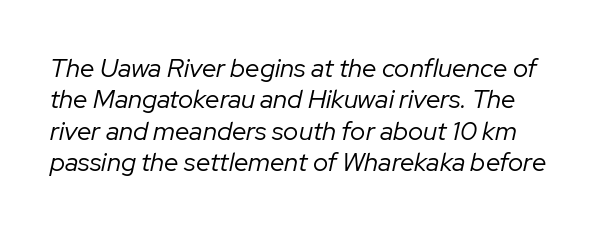
{"italic": "yes", "lean": "right", "slant_degrees": 12, "bold": "no", "underline": "no", "line_spacing_ratio": 1.21, "letter_spacing": "normal", "letter_spacing_em": 0.0, "glyph_px": 26}
